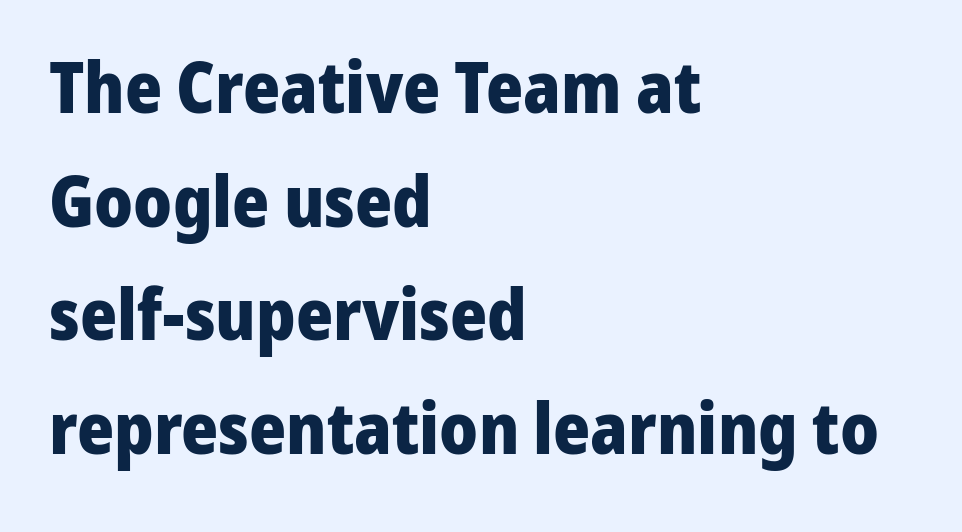
{"serif": "no", "italic": "no", "bold": "yes", "weight": "heavy", "width": "normal", "stroke_contrast": "low", "x_height": "medium", "monospaced": "no", "underline": "no", "align": "left", "line_spacing": "normal", "line_spacing_ratio": 1.6, "letter_spacing": "normal", "letter_spacing_em": 0.0, "glyph_px": 71}
